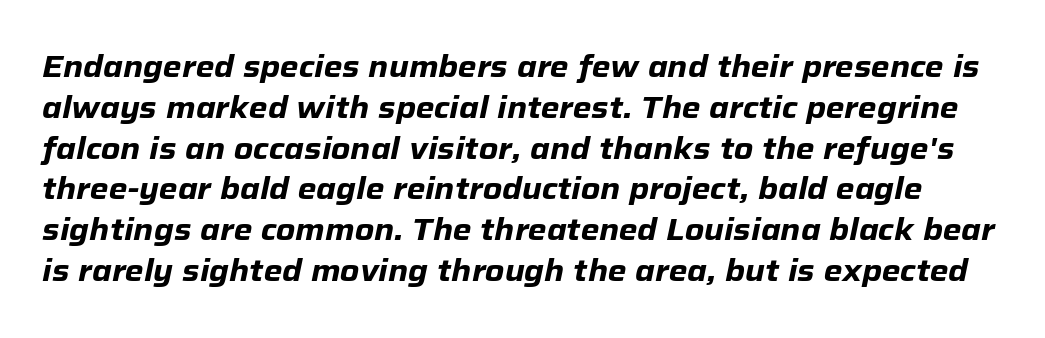
One glance says typical: line gaps are just what's usual. Slanted lettering throughout. Caption: bold face, heavy strokes. These lines are rendered in a variable-pitch font. Beneath every word, the page is bare. Short note: letters normally spaced.
